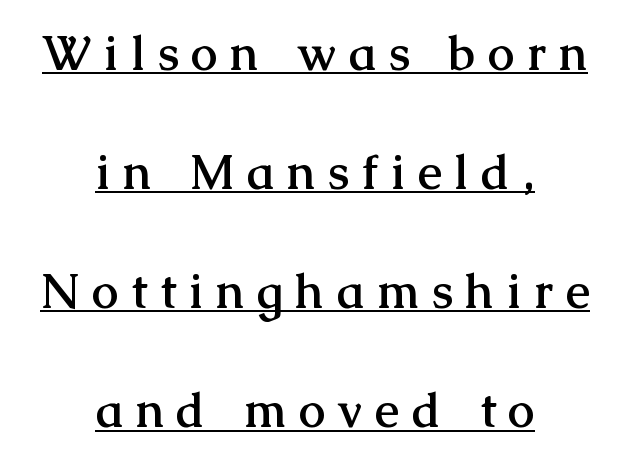
{"serif": "yes", "italic": "no", "bold": "yes", "weight": "semibold", "width": "normal", "stroke_contrast": "medium", "x_height": "medium", "monospaced": "no", "underline": "yes", "align": "center", "line_spacing": "loose", "line_spacing_ratio": 2.48, "letter_spacing": "wide", "letter_spacing_em": 0.27, "glyph_px": 48}
